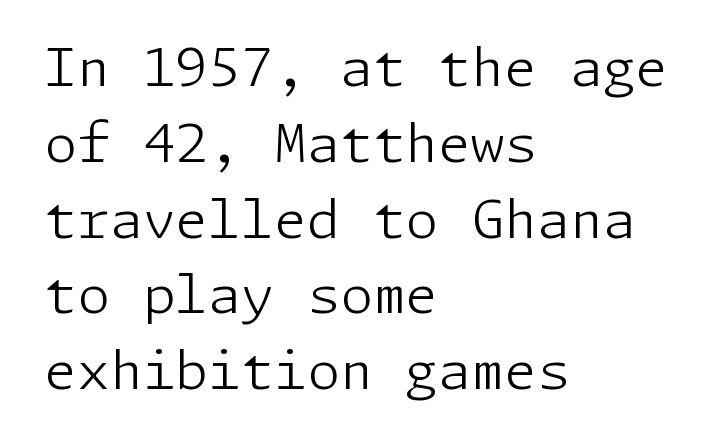
The image shows 53 px light sans-serif type, upright; set left-aligned, normal line spacing (1.43x), normal letter spacing, not underlined; low stroke contrast and a medium x-height.
